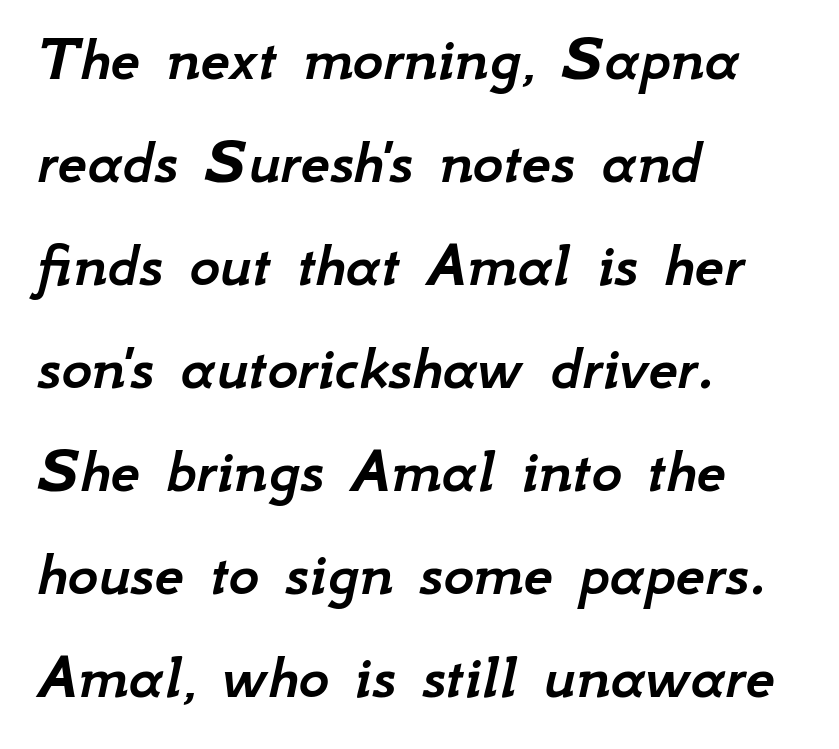
The image shows 66 px text type, italic (leaning right); set left-aligned, normal line spacing (1.56x), normal letter spacing, not underlined; low stroke contrast and a small x-height.
